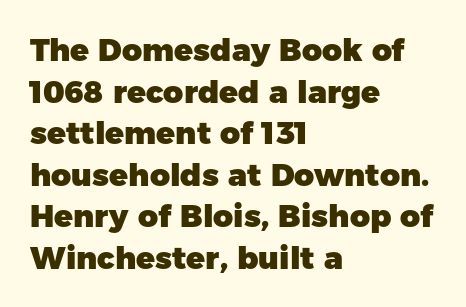
The face used here is a sans, in the tradition of grotesques and geometrics. Note the varied advance widths — an 'i' is clearly narrower than an 'm'. The tracking reads as untouched default to a designer's eye. Leading: standard. Typeset ragged right — the left edge is the straight one.
